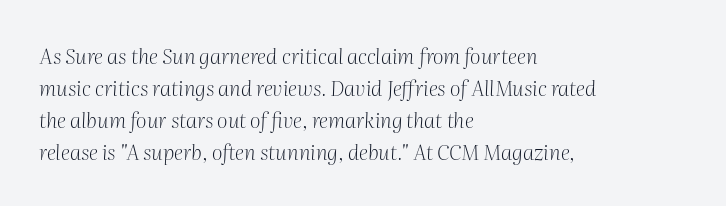
The image shows 21 px text type, italic (leaning right); set left-aligned, normal line spacing (1.52x), normal letter spacing, not underlined.
